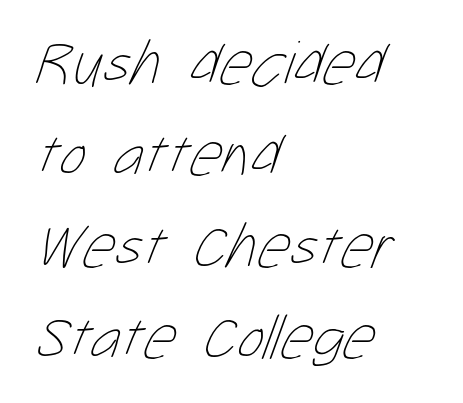
The image shows 63 px thin, condensed type; set left-aligned, normal line spacing (1.45x), normal letter spacing, not underlined; low stroke contrast and a medium x-height.
